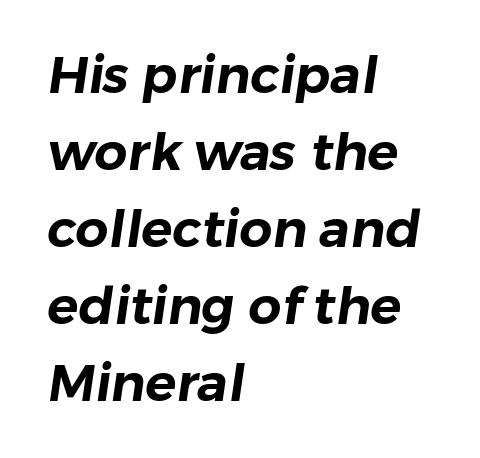
{"serif": "no", "width": "normal", "stroke_contrast": "low", "x_height": "medium", "monospaced": "no", "underline": "no", "align": "left", "line_spacing": "normal", "line_spacing_ratio": 1.48, "letter_spacing": "normal", "letter_spacing_em": 0.0, "glyph_px": 52}
